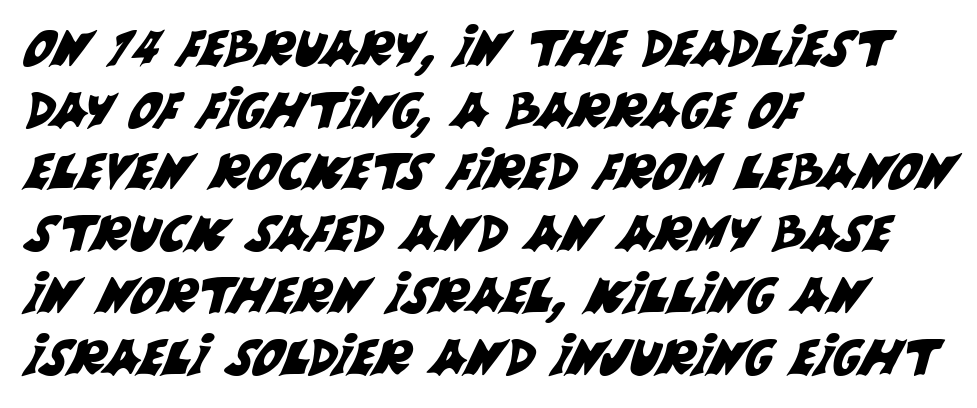
The image shows 49 px sans-serif type; set left-aligned, normal line spacing (1.26x), normal letter spacing, not underlined; medium stroke contrast and a large x-height.
